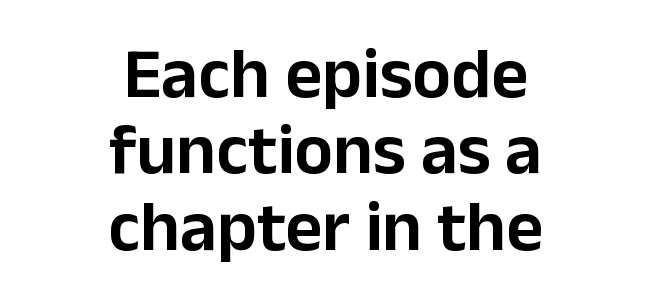
A clean baseline with only descenders dipping below it. A typesetter would call this proportional, since set widths differ per character. To sum up the face: it is a sans, with no serifs. The passage shown stacks its lines with hardly any gap. No extra tracking has been applied to these lines. Characters remain perfectly vertical along every line.
